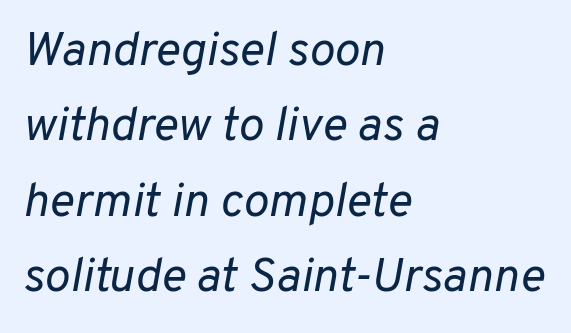
The image shows 48 px regular-weight type, italic (leaning right); set left-aligned, normal line spacing (1.57x), normal letter spacing, not underlined; low stroke contrast and a medium x-height.
